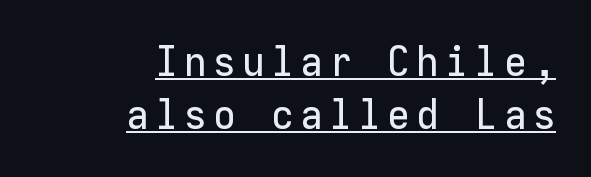
The compositor pushed each line to the right boundary. Notice how the stems are strictly vertical — no italics here. The rendering shows plain stroke endings on the letterforms — a sans-serif design. The rendered words wear a rule along their underside. Evenly set lines give the paragraph a standard silhouette. The rendering uses typewriter-style spacing with identical character cells.
